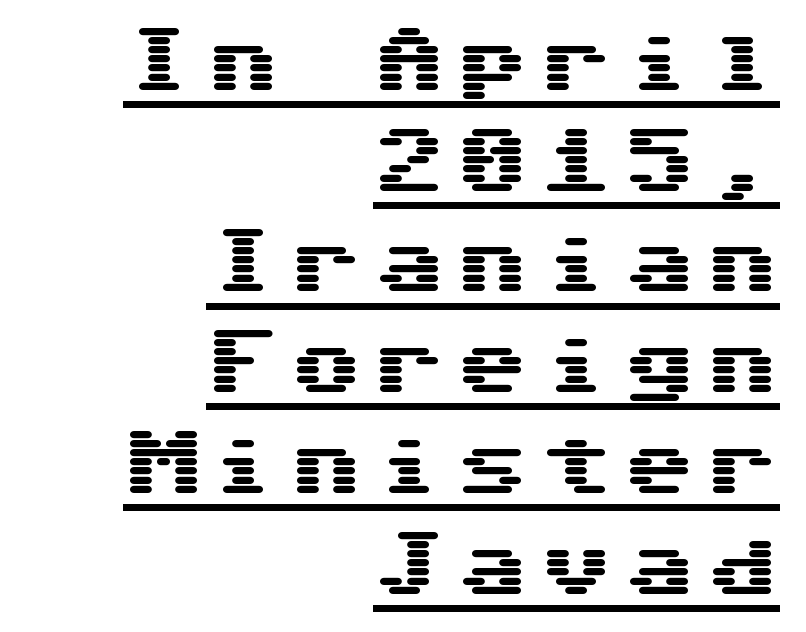
{"serif": "no", "italic": "no", "width": "wide", "stroke_contrast": "medium", "x_height": "medium", "underline": "yes", "align": "right", "line_spacing": "normal", "line_spacing_ratio": 1.38, "glyph_px": 73}
